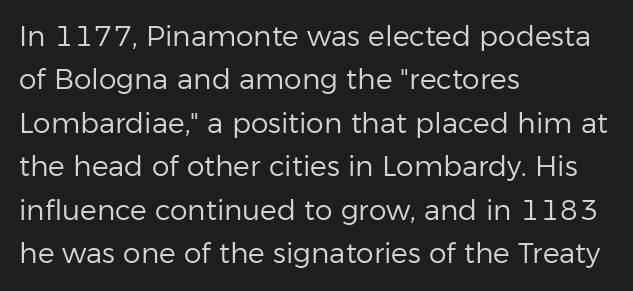
{"serif": "no", "italic": "no", "bold": "no", "weight": "regular", "width": "normal", "stroke_contrast": "low", "x_height": "medium", "monospaced": "no", "underline": "no", "align": "left", "line_spacing": "normal", "line_spacing_ratio": 1.55, "letter_spacing": "normal", "letter_spacing_em": 0.0, "glyph_px": 28}
